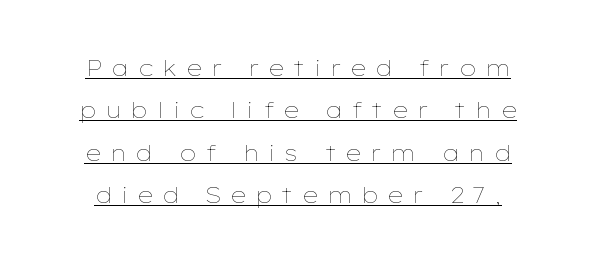
Q: Is the text bold? A: No.
Q: Is the text italic (slanted)? A: No, it is upright.
Q: Is the text underlined? A: Yes.
Q: Is the spacing between letters normal or unusually wide? A: Unusually wide.
Q: Is the spacing between lines tight, normal or loose? A: Loose.
